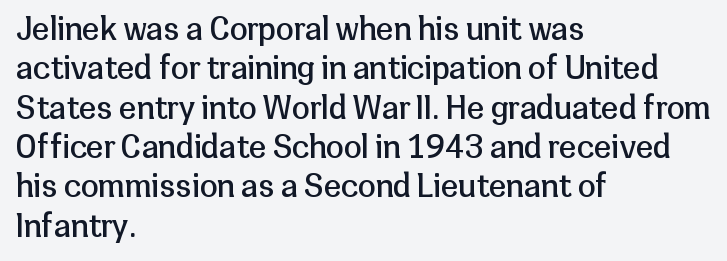
Q: Is the text bold? A: No.
Q: Is the text italic (slanted)? A: No, it is upright.
Q: Is the typeface a serif or a sans-serif typeface? A: Sans-serif.
Q: Is the text underlined? A: No.
Q: How is the paragraph aligned? A: Left-aligned.
Q: Is the spacing between letters normal or unusually wide? A: Normal.
Q: Width (condensed, normal, or wide)? A: Normal.
Q: Stroke contrast? A: Low.
Q: x-height? A: Medium.
Q: Monospaced? A: No.
